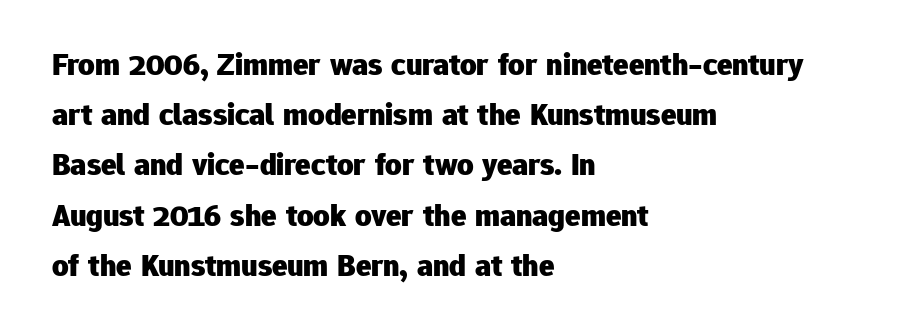
{"serif": "no", "italic": "no", "bold": "yes", "weight": "heavy", "width": "normal", "stroke_contrast": "low", "x_height": "medium", "monospaced": "no", "underline": "no", "align": "left", "line_spacing": "normal", "line_spacing_ratio": 1.57, "letter_spacing": "normal", "letter_spacing_em": 0.0, "glyph_px": 32}
